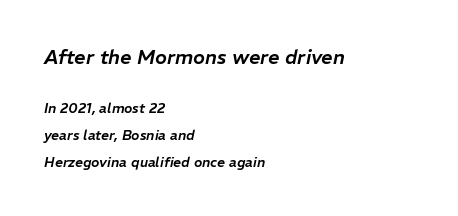
The image shows 20 px text type, italic (leaning right); set left-aligned, loose line spacing (1.94x), normal letter spacing, not underlined; the first (top) block is 1.43x larger.
